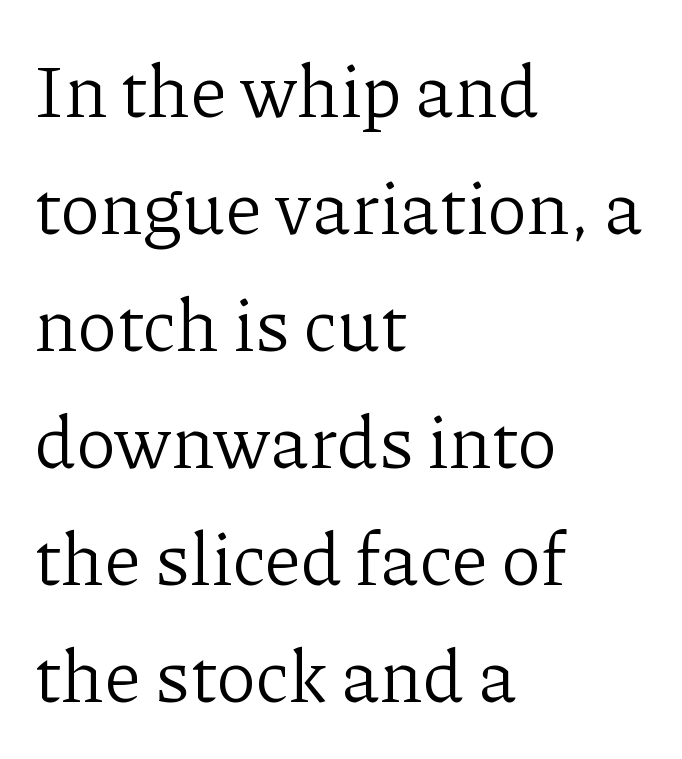
Q: Is the text bold? A: No.
Q: Is the text italic (slanted)? A: No, it is upright.
Q: Is the typeface a serif or a sans-serif typeface? A: Serif.
Q: Is the text underlined? A: No.
Q: How is the paragraph aligned? A: Left-aligned.
Q: Is the spacing between letters normal or unusually wide? A: Normal.
Q: Is the spacing between lines tight, normal or loose? A: Normal.
Q: Width (condensed, normal, or wide)? A: Normal.
Q: Stroke contrast? A: Low.
Q: x-height? A: Medium.
Q: Monospaced? A: No.
